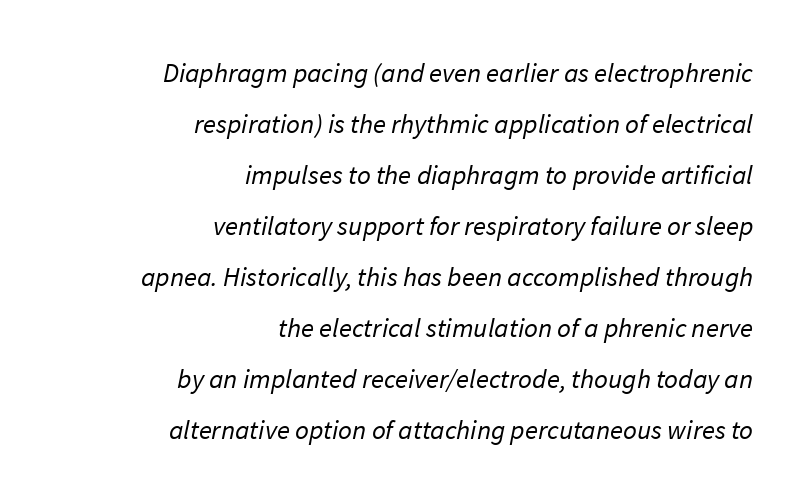
The image shows 27 px text type; set right-aligned, line spacing 1.89x, normal letter spacing, not underlined.
